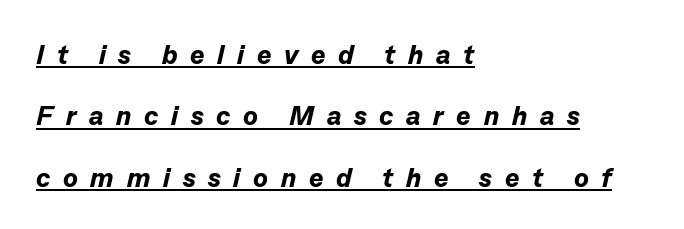
Q: Is the text bold? A: Yes.
Q: Is the text italic (slanted)? A: Yes, it leans right by about 13 degrees.
Q: Is the text underlined? A: Yes.
Q: How is the paragraph aligned? A: Left-aligned.
Q: Is the spacing between letters normal or unusually wide? A: Unusually wide.
Q: Is the spacing between lines tight, normal or loose? A: Loose.
